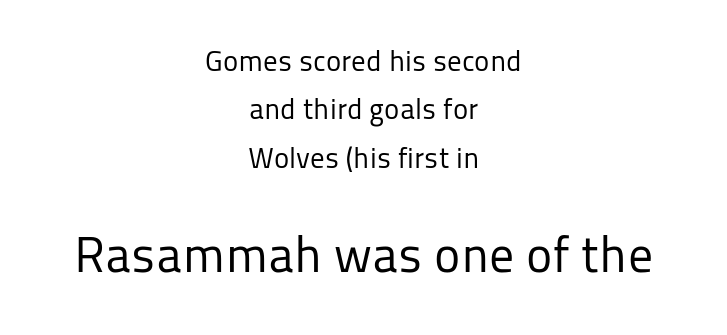
The image shows 50 px regular-weight sans-serif type, upright; set centered, normal line spacing (1.67x), normal letter spacing, not underlined; the second (bottom) block is 1.72x larger; low stroke contrast and a medium x-height.
